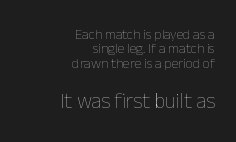
Q: Is the text bold? A: No.
Q: Is the text italic (slanted)? A: No, it is upright.
Q: Is the text underlined? A: No.
Q: How is the paragraph aligned? A: Right-aligned.
Q: Is the spacing between letters normal or unusually wide? A: Normal.
Q: Is the spacing between lines tight, normal or loose? A: Tight.
Q: Which block of text is set in a larger size, the first (top) or the second (bottom)? A: The second (bottom) one.
